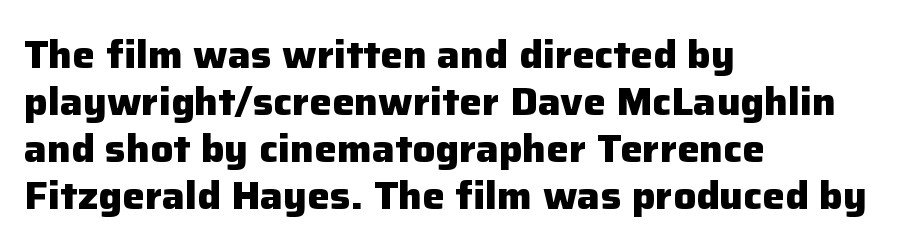
Observe the ordinary spacing: letters are neighbours, not strangers. Typeset ragged right — the left edge is the straight one. Note: no serifs on the glyphs. Nope, not italic — everything's standing straight. Each letter keeps its own natural width here, so spacing adapts to shape.
